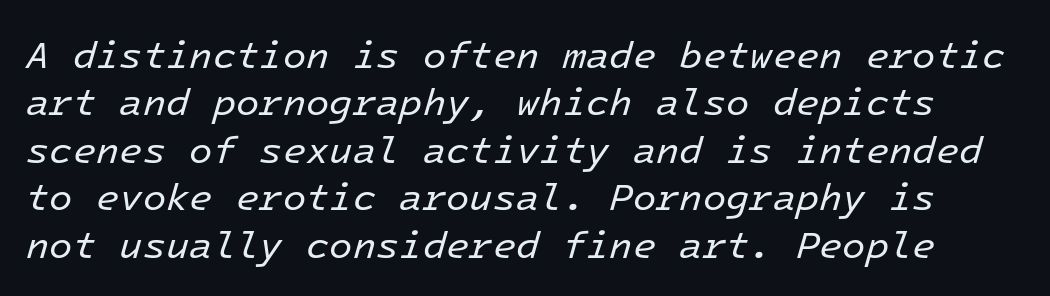
The font's italic variant was chosen for this text. No letter is thick-stroked: the sample isn't bold. The face used here is monospaced, like something from a code editor. Underline: absent. If you measured baseline to baseline, you'd find a middling distance. Caption: standard tracking, unaltered.
